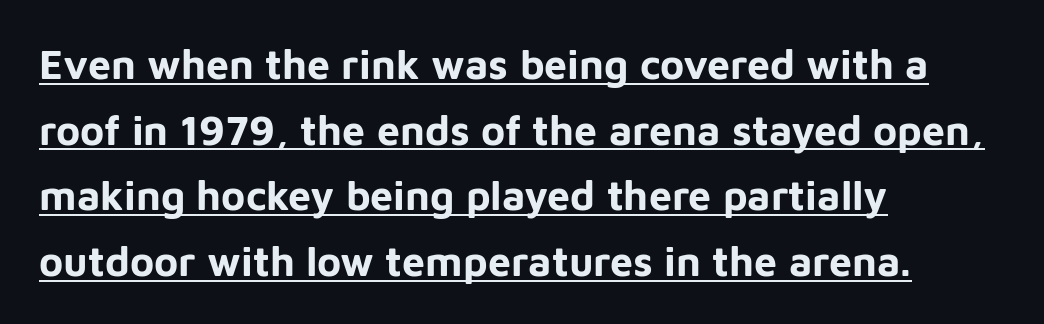
The image shows 41 px bold sans-serif type, upright; set left-aligned, normal line spacing (1.6x), normal letter spacing, underlined; low stroke contrast and a medium x-height.
